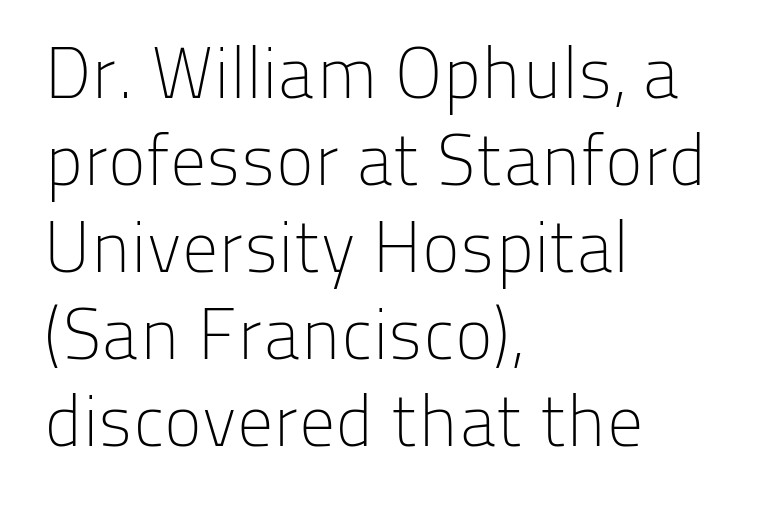
{"serif": "no", "italic": "no", "bold": "no", "weight": "light", "width": "normal", "stroke_contrast": "low", "x_height": "medium", "monospaced": "no", "underline": "no", "align": "left", "line_spacing_ratio": 1.21, "letter_spacing": "normal", "letter_spacing_em": 0.0, "glyph_px": 72}
